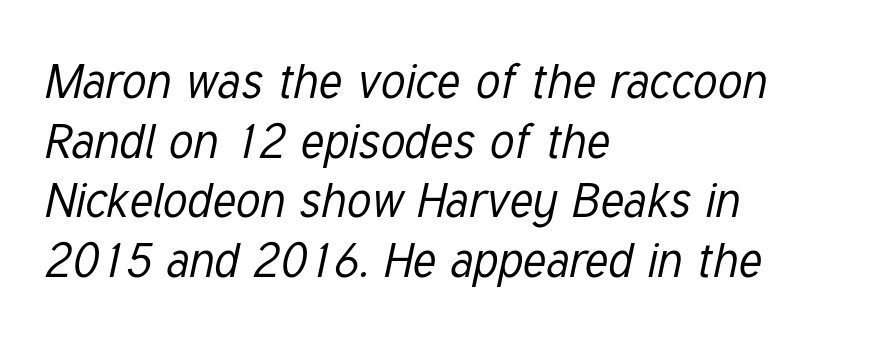
If you drew a ruler down the left edge, every line would touch it. No word sits above an underline. Slanted lettering throughout. Do the characters align in a grid? No, the font is proportional.
